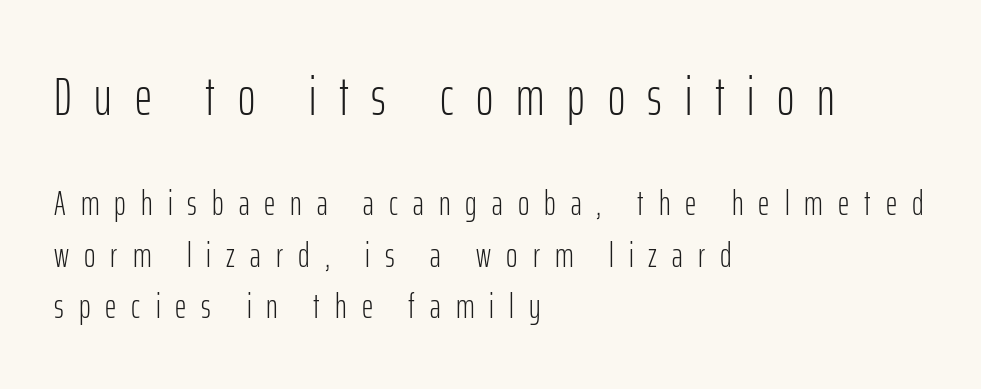
{"serif": "no", "italic": "no", "bold": "no", "weight": "light", "width": "condensed", "stroke_contrast": "low", "x_height": "medium", "monospaced": "no", "underline": "no", "align": "left", "line_spacing": "normal", "line_spacing_ratio": 1.48, "letter_spacing": "wide", "letter_spacing_em": 0.43, "larger_block": "first", "size_ratio": 1.51, "glyph_px": 53}
